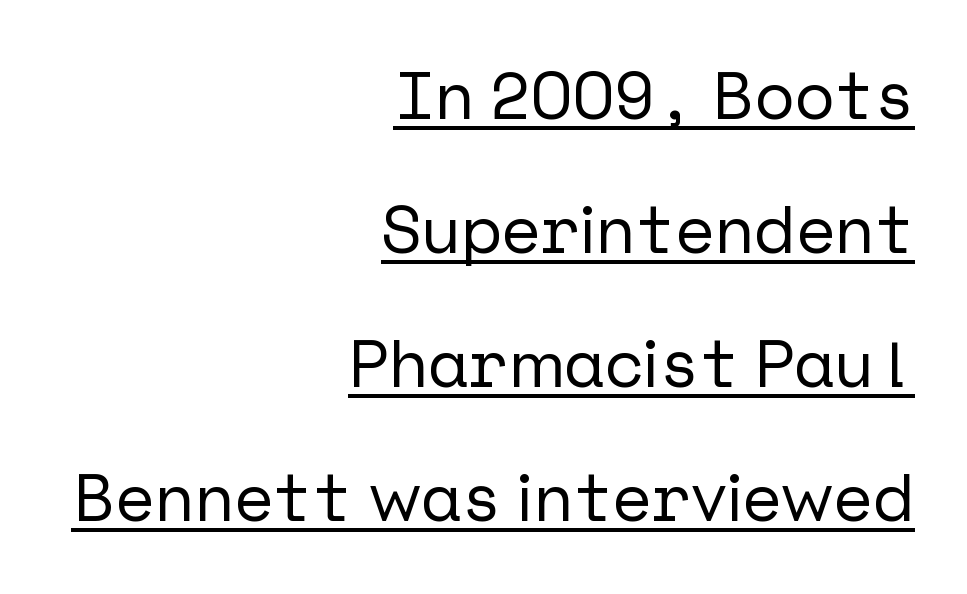
{"serif": "no", "italic": "no", "width": "normal", "stroke_contrast": "low", "x_height": "medium", "underline": "yes", "align": "right", "line_spacing": "loose", "line_spacing_ratio": 2.0, "letter_spacing": "normal", "letter_spacing_em": 0.0, "glyph_px": 67}
